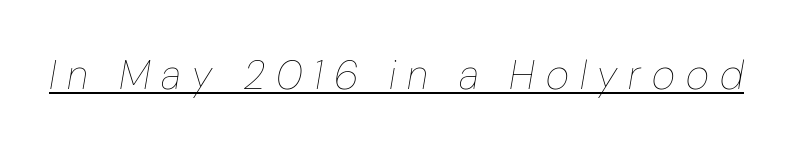
A typesetter would call this proportional, since set widths differ per character. Observe the lean: these are italic letterforms. The sample's only ornament is a line tracing under the words. Each word looks stretched out because of the extra space between its letters. No extra ink here — the face is not bold.
